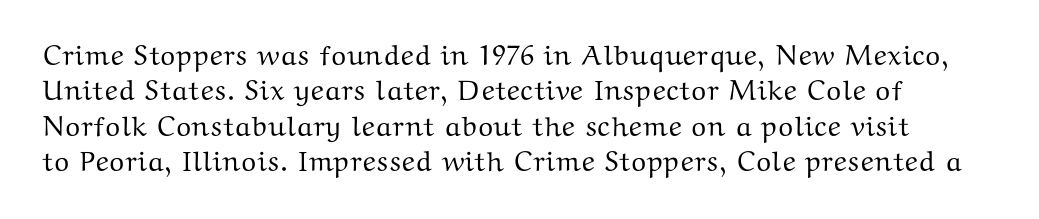
Short note: letters normally spaced. A bare baseline throughout the passage. This sample uses a serif face. The space between consecutive lines is moderate. Characters remain perfectly vertical along every line. The face used here is proportionally spaced, like ordinary book or web type.
